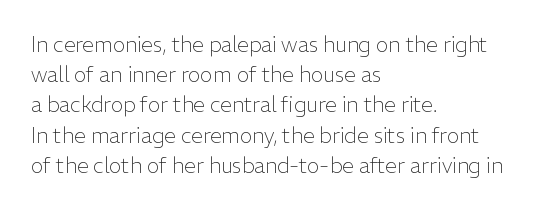
{"italic": "no", "bold": "no", "underline": "no", "align": "left", "line_spacing": "normal", "line_spacing_ratio": 1.44, "letter_spacing": "normal", "letter_spacing_em": 0.0, "glyph_px": 21}
